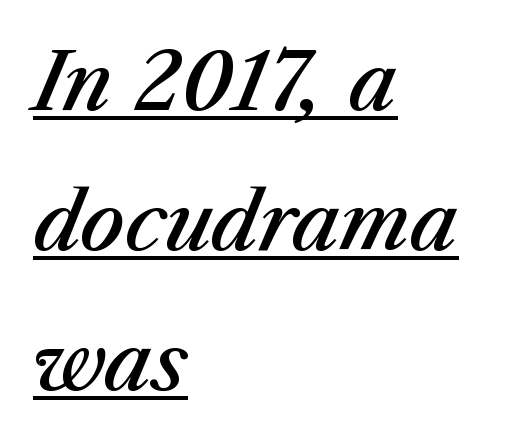
Q: Is the text bold? A: Semi-bold.
Q: Is the text italic (slanted)? A: Yes, it leans right by about 23 degrees.
Q: Is the text underlined? A: Yes.
Q: How is the paragraph aligned? A: Left-aligned.
Q: Is the spacing between letters normal or unusually wide? A: Normal.
Q: Width (condensed, normal, or wide)? A: Normal.
Q: Stroke contrast? A: Medium.
Q: x-height? A: Medium.
Q: Monospaced? A: No.
